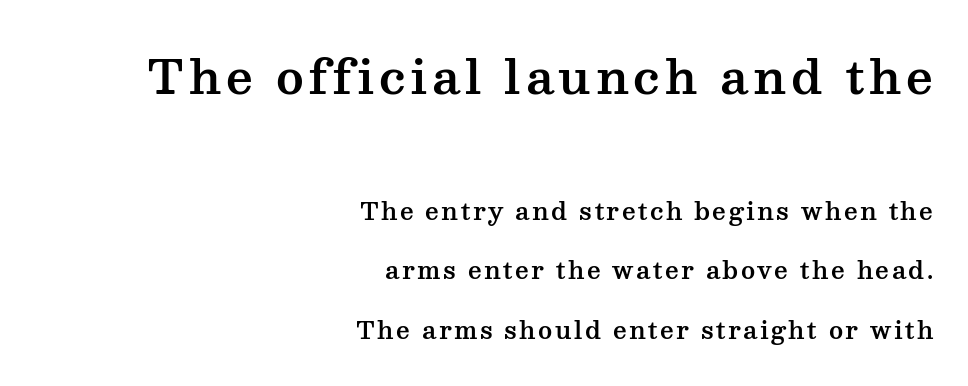
This layout puts the oversized block above and the modest block below. Notice how the passage keeps a crisp vertical edge on the right only. Only glyphs here, with clear space below each row. Do the letters lean? They stand straight.
